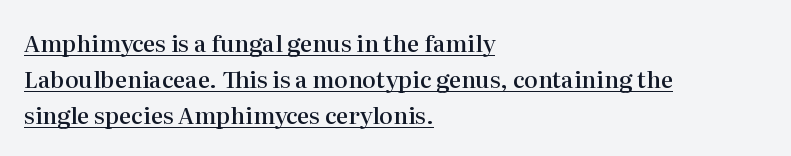
{"italic": "no", "bold": "semi", "underline": "yes", "align": "left", "line_spacing": "normal", "line_spacing_ratio": 1.56, "letter_spacing": "normal", "letter_spacing_em": 0.0, "glyph_px": 23}
